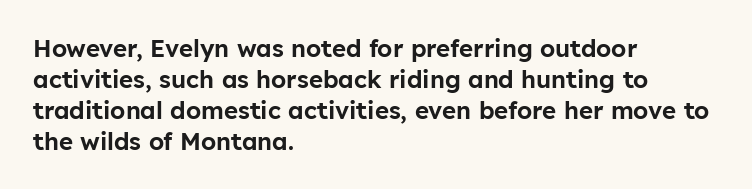
{"italic": "no", "underline": "no", "align": "left", "line_spacing": "normal", "line_spacing_ratio": 1.29, "letter_spacing": "normal", "letter_spacing_em": 0.0, "glyph_px": 24}
